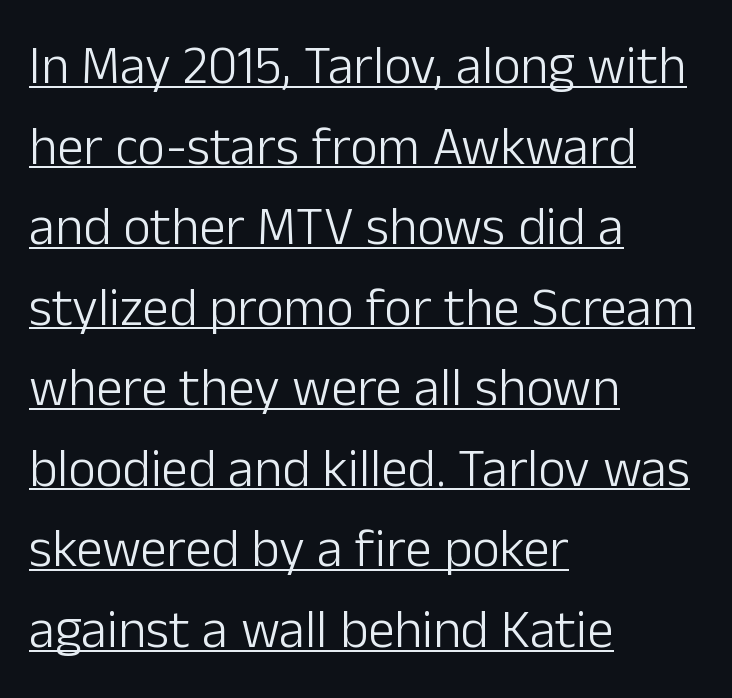
The letters advance in unequal steps, a hallmark of proportional type. Like a heading marked for emphasis, these lines bear an underscore. Does the lettering tilt? It doesn't — this is upright. Nothing heavy about these letters — not bold at all. Nothing sits at the stroke ends, so this counts as sans-serif. Honestly, the row spacing looks completely unremarkable.
